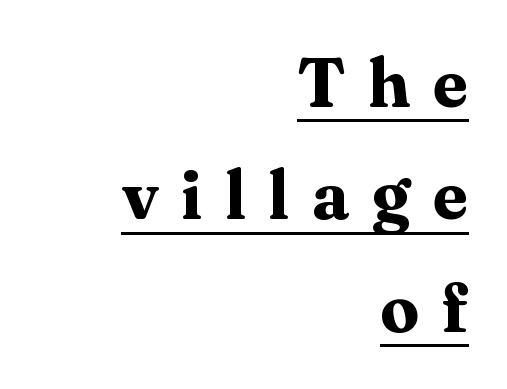
The image shows 69 px bold serif type, upright; set right-aligned, normal line spacing (1.63x), unusually wide letter spacing (+0.33 em), underlined; medium stroke contrast and a medium x-height.
